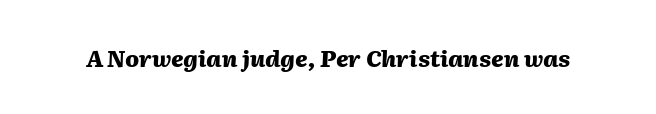
{"italic": "yes", "lean": "right", "slant_degrees": 2, "bold": "yes", "underline": "no", "letter_spacing": "normal", "letter_spacing_em": 0.0, "glyph_px": 23}
